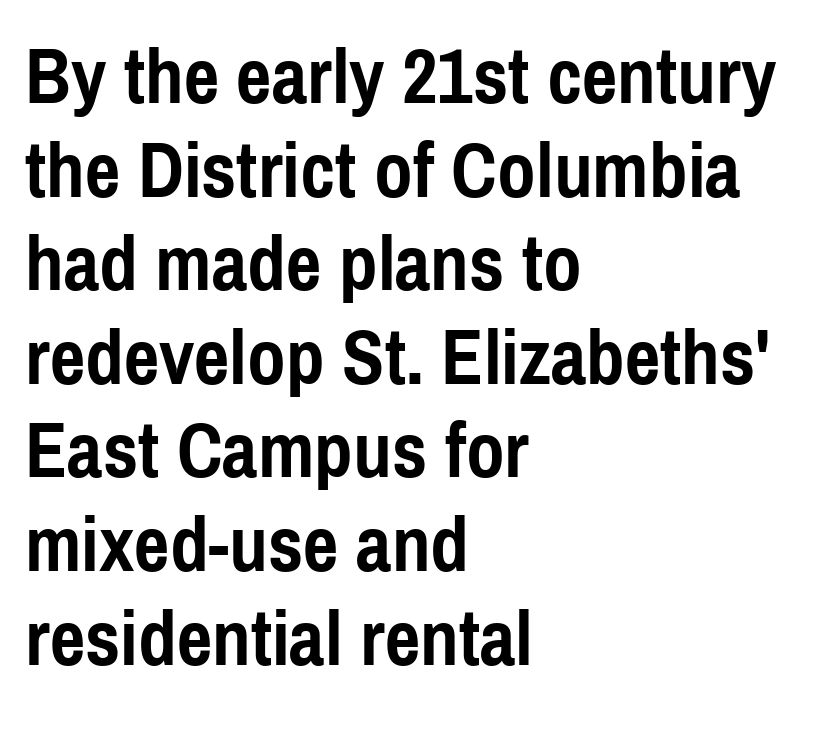
These lines stack with their left ends in a neat column. The area under the type is left untouched. Does the lettering tilt? It doesn't — this is upright. Every letter is thick-stroked: bold, no question.
